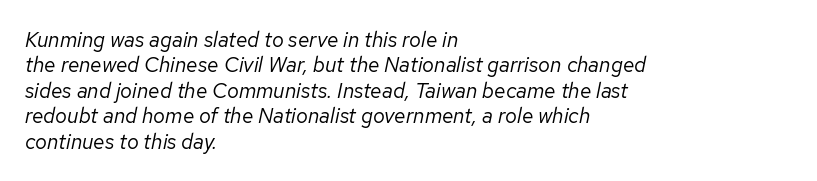
Does extra space separate the letters? No, they use regular spacing. The axis of the letterforms is tilted away from vertical. Nobody drew a line under any word here. Visually the block forms a straight wall on the left and a jagged coastline on the right.
